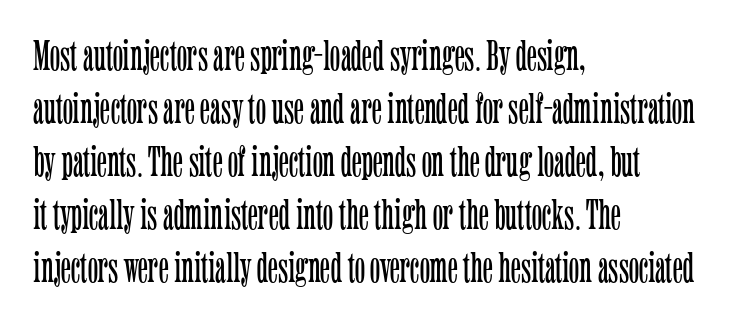
The characters display serif detailing at their extremities. Caption: standard tracking, unaltered. Short and long lines alike share a common starting point at left. The passage shown is typed in a proportional face where columns would drift. Is there any slant? The stems are plumb. Is this a heavy cut? Hardly; it is regular or lighter.
